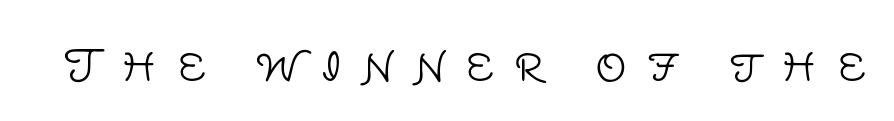
Weight: regular or lighter. Inter-character spacing is expanded well beyond the font's built-in metrics. Descender tails drop into unmarked territory.
